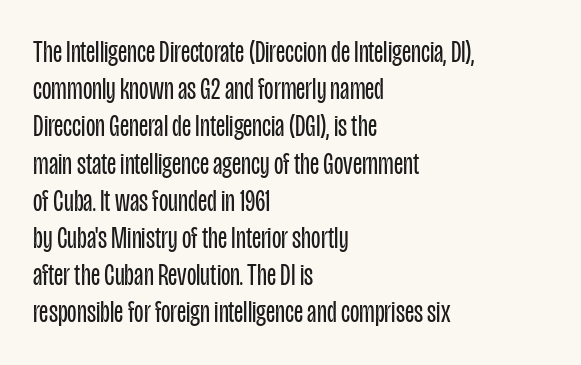
Q: Is the text bold? A: No.
Q: Is the text italic (slanted)? A: No, it is upright.
Q: Is the typeface a serif or a sans-serif typeface? A: Sans-serif.
Q: Is the text underlined? A: No.
Q: How is the paragraph aligned? A: Left-aligned.
Q: Is the spacing between letters normal or unusually wide? A: Normal.
Q: Width (condensed, normal, or wide)? A: Condensed.
Q: Stroke contrast? A: Low.
Q: x-height? A: Large.
Q: Monospaced? A: No.
